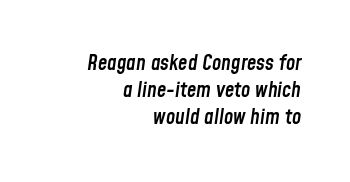
The image shows 21 px text type, italic (leaning right); set right-aligned, normal line spacing (1.28x), normal letter spacing, not underlined.
